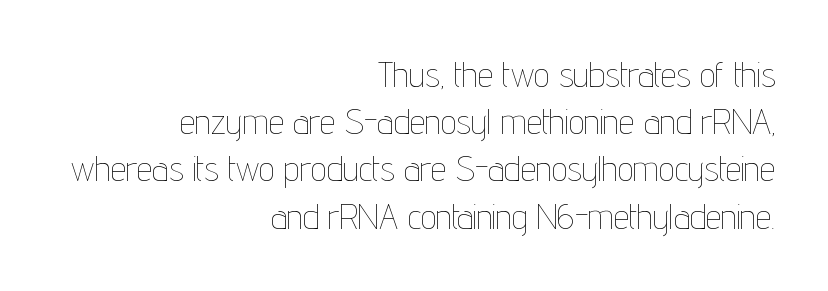
The image shows 35 px thin, condensed type, upright; set right-aligned, normal line spacing (1.35x), normal letter spacing, not underlined; low stroke contrast and a medium x-height.
